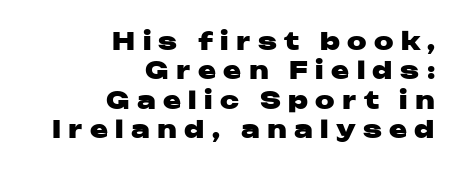
{"italic": "no", "bold": "yes", "underline": "no", "align": "right", "line_spacing_ratio": 1.22, "letter_spacing": "wide", "letter_spacing_em": 0.31, "glyph_px": 24}
